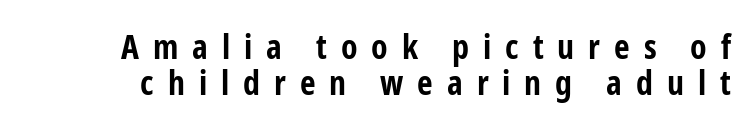
The passage shown is typeset with a sans-serif family. Inter-character spacing is expanded well beyond the font's built-in metrics. Rows of type sit shoulder to shoulder in the vertical direction. Proportional: the letters do not fall into vertical columns.
